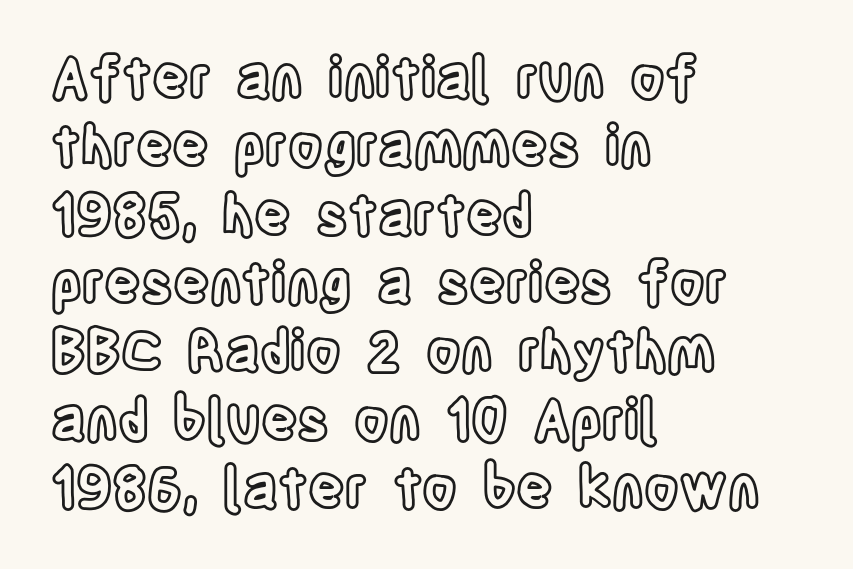
Letters rest on an invisible, unmarked baseline. The axis of the letterforms is exactly vertical. Visually the block forms a straight wall on the left and a jagged coastline on the right. Honestly, the letter spacing is just normal — you wouldn't notice it.
